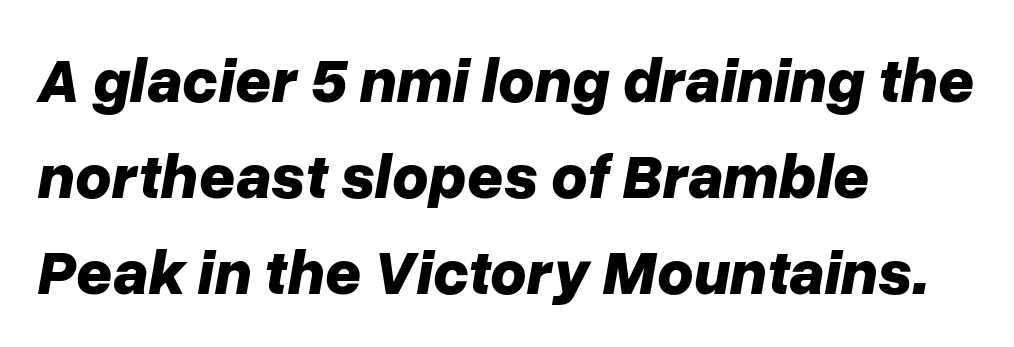
The image shows 63 px bold type, italic (leaning right); set left-aligned, normal line spacing (1.52x), normal letter spacing, not underlined; low stroke contrast and a medium x-height.
